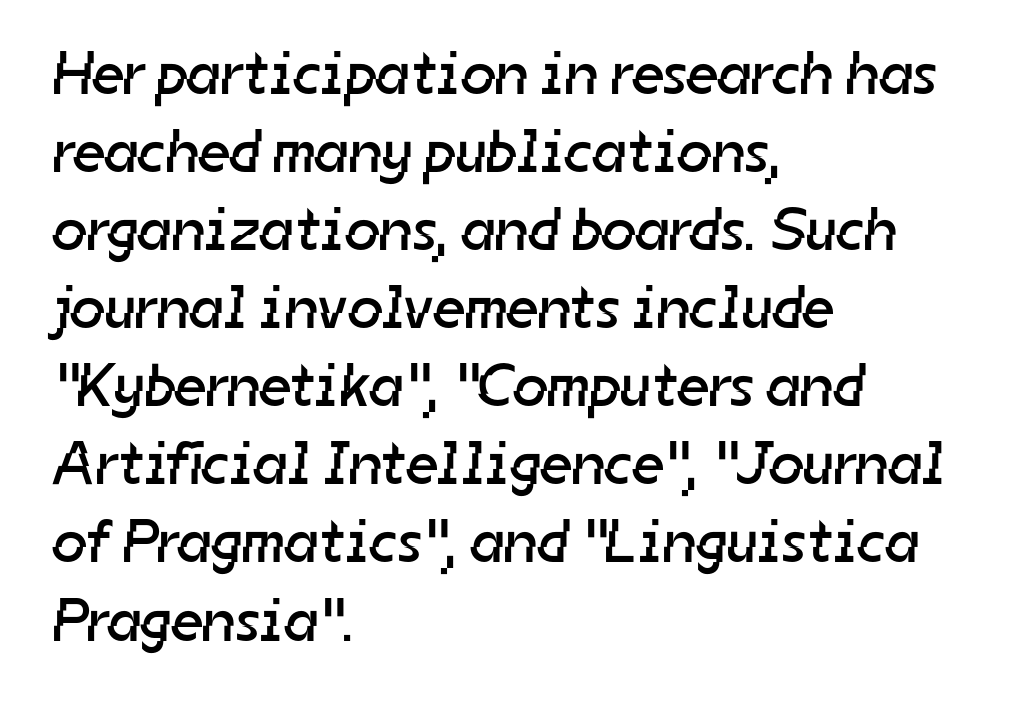
Q: Is the text bold? A: No.
Q: Is the typeface a serif or a sans-serif typeface? A: Sans-serif.
Q: Is the text underlined? A: No.
Q: How is the paragraph aligned? A: Left-aligned.
Q: Is the spacing between letters normal or unusually wide? A: Normal.
Q: Is the spacing between lines tight, normal or loose? A: Normal.
Q: Width (condensed, normal, or wide)? A: Normal.
Q: Stroke contrast? A: Low.
Q: x-height? A: Medium.
Q: Monospaced? A: No.
